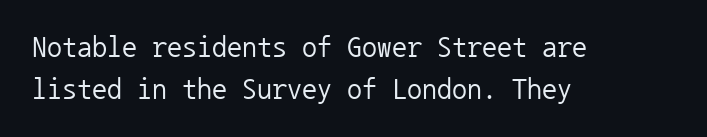
Q: Is the text bold? A: No.
Q: Is the text italic (slanted)? A: No, it is upright.
Q: Is the typeface a serif or a sans-serif typeface? A: Sans-serif.
Q: Is the text underlined? A: No.
Q: How is the paragraph aligned? A: Left-aligned.
Q: Is the spacing between letters normal or unusually wide? A: Normal.
Q: Is the spacing between lines tight, normal or loose? A: Normal.
Q: Width (condensed, normal, or wide)? A: Normal.
Q: Stroke contrast? A: Low.
Q: x-height? A: Medium.
Q: Monospaced? A: Yes.
